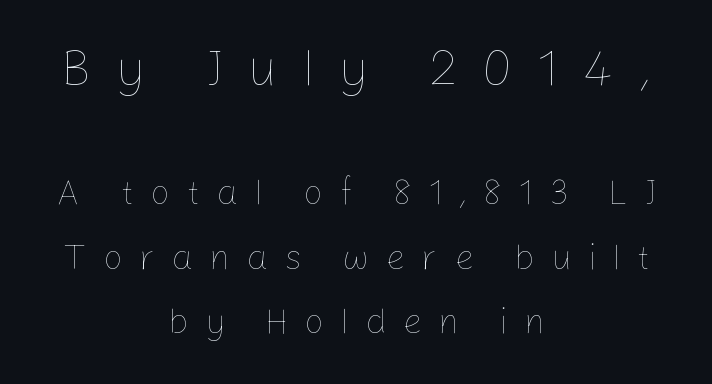
{"italic": "no", "bold": "no", "weight": "thin", "width": "normal", "stroke_contrast": "low", "x_height": "medium", "monospaced": "no", "underline": "no", "align": "center", "line_spacing_ratio": 1.84, "letter_spacing": "wide", "letter_spacing_em": 0.46, "larger_block": "first", "size_ratio": 1.49, "glyph_px": 52}
